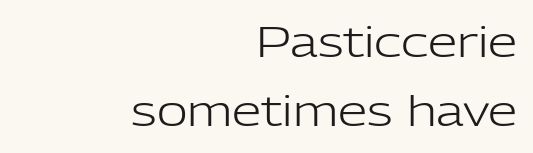
{"serif": "no", "italic": "no", "bold": "no", "weight": "light", "width": "normal", "stroke_contrast": "low", "x_height": "medium", "monospaced": "no", "underline": "no", "align": "right", "line_spacing": "normal", "line_spacing_ratio": 1.65, "letter_spacing": "normal", "letter_spacing_em": 0.0, "glyph_px": 42}
